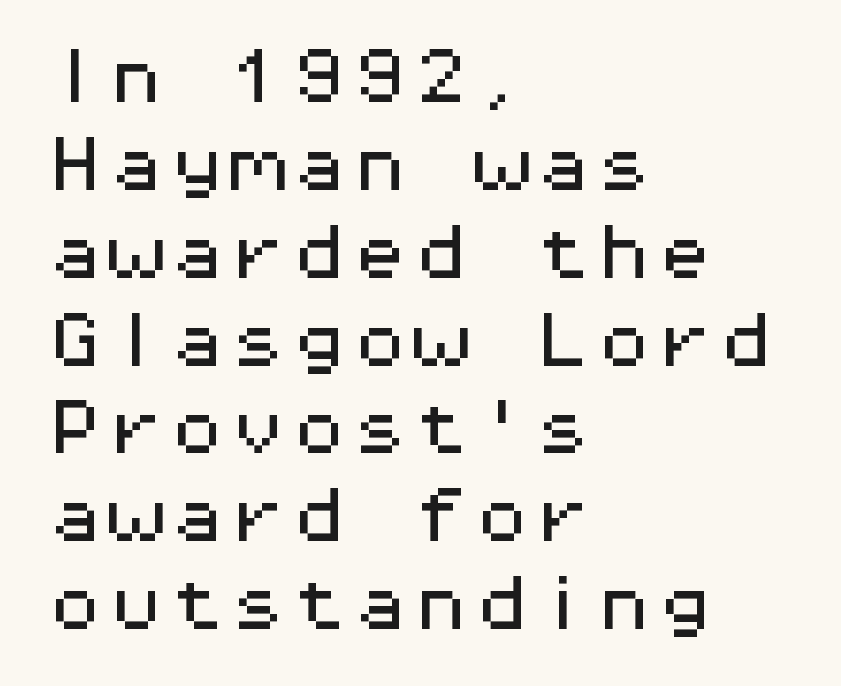
Q: Is the text italic (slanted)? A: No, it is upright.
Q: Is the typeface a serif or a sans-serif typeface? A: Sans-serif.
Q: Is the text underlined? A: No.
Q: How is the paragraph aligned? A: Left-aligned.
Q: Is the spacing between letters normal or unusually wide? A: Normal.
Q: Is the spacing between lines tight, normal or loose? A: Normal.
Q: Width (condensed, normal, or wide)? A: Wide.
Q: Stroke contrast? A: Medium.
Q: x-height? A: Medium.
Q: Monospaced? A: Yes.
